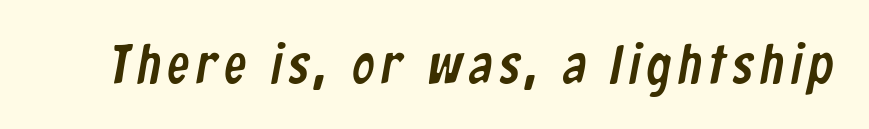
{"serif": "no", "width": "condensed", "stroke_contrast": "low", "x_height": "medium", "monospaced": "no", "underline": "no", "glyph_px": 55}
